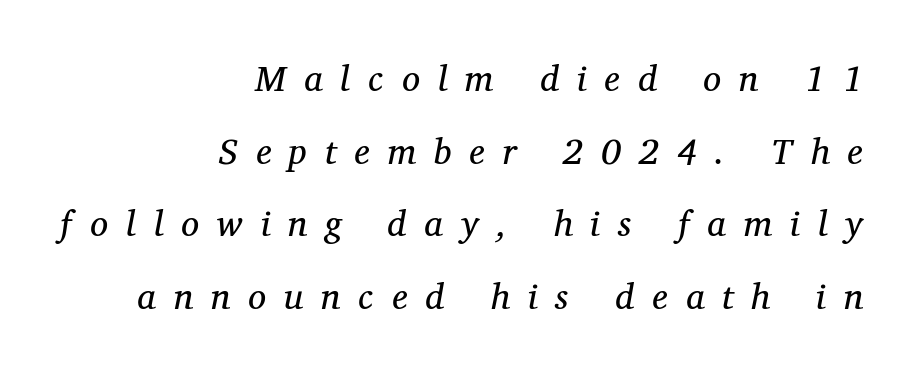
The image shows 36 px regular-weight serif type, italic (leaning right); set right-aligned, loose line spacing (2.02x), unusually wide letter spacing (+0.5 em), not underlined; medium stroke contrast and a medium x-height.
